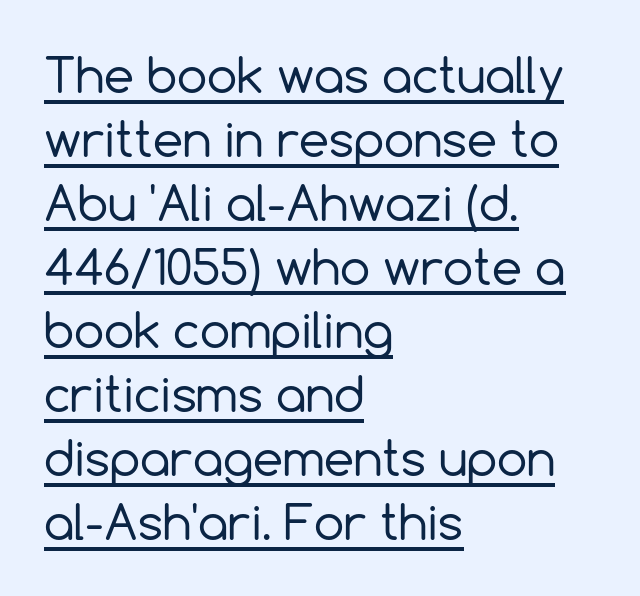
{"serif": "no", "italic": "no", "bold": "no", "weight": "regular", "width": "normal", "x_height": "medium", "monospaced": "no", "underline": "yes", "align": "left", "line_spacing": "normal", "line_spacing_ratio": 1.33, "letter_spacing": "normal", "letter_spacing_em": 0.0, "glyph_px": 48}
